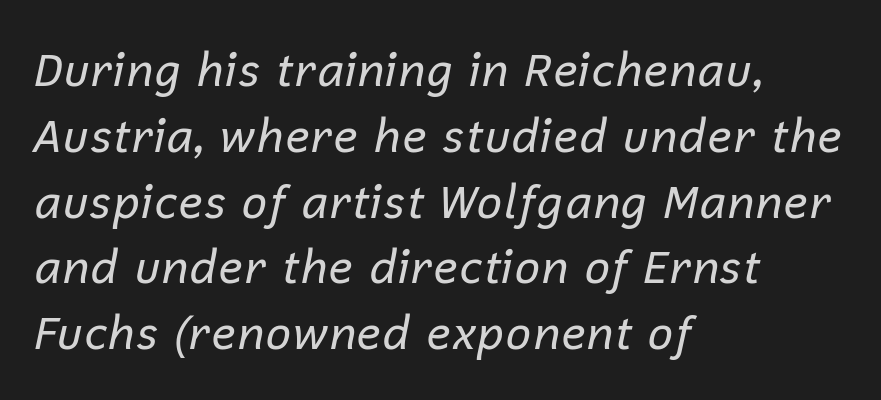
The line texture is even and compact thanks to regular tracking. Bold? No — there's no thickening of the strokes. Reading down the column, the eye jumps a familiar distance to each next line. Do the characters align in a grid? No, the font is proportional. Each row of text sits above clean, open space. The paragraph shown leans on its left margin.
